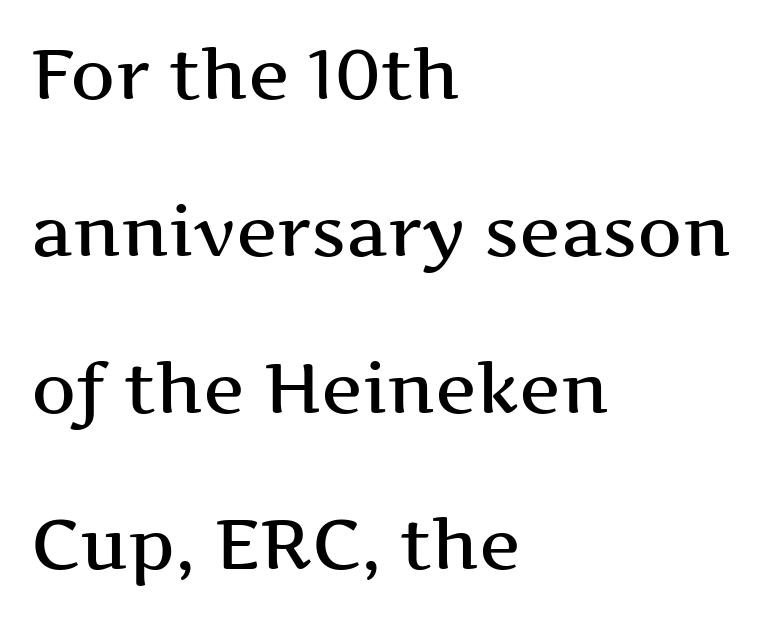
Widely set lines give the paragraph a tall, airy silhouette. The face used here is proportionally spaced, like ordinary book or web type. Descenders are the only things crossing below the line. Italic? Not at all — the glyphs are vertical. Line starts are locked; line ends wander. Each letter's strokes conclude with small projecting serifs.
